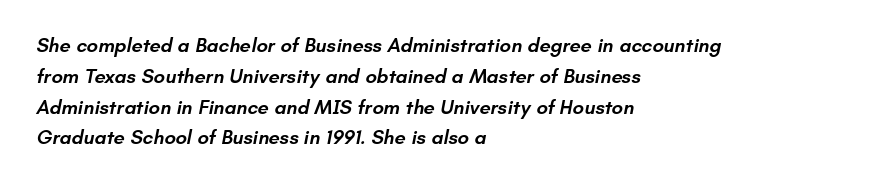
Q: Is the text bold? A: Semi-bold.
Q: Is the text underlined? A: No.
Q: How is the paragraph aligned? A: Left-aligned.
Q: Is the spacing between letters normal or unusually wide? A: Normal.
Q: Is the spacing between lines tight, normal or loose? A: Normal.
